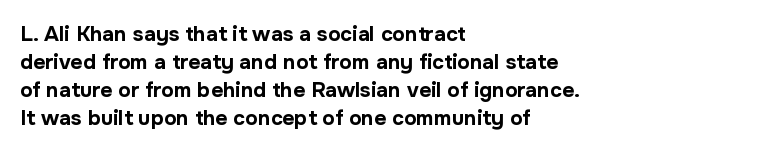
{"italic": "no", "bold": "yes", "underline": "no", "align": "left", "line_spacing": "normal", "line_spacing_ratio": 1.33, "letter_spacing": "normal", "letter_spacing_em": 0.0, "glyph_px": 21}
